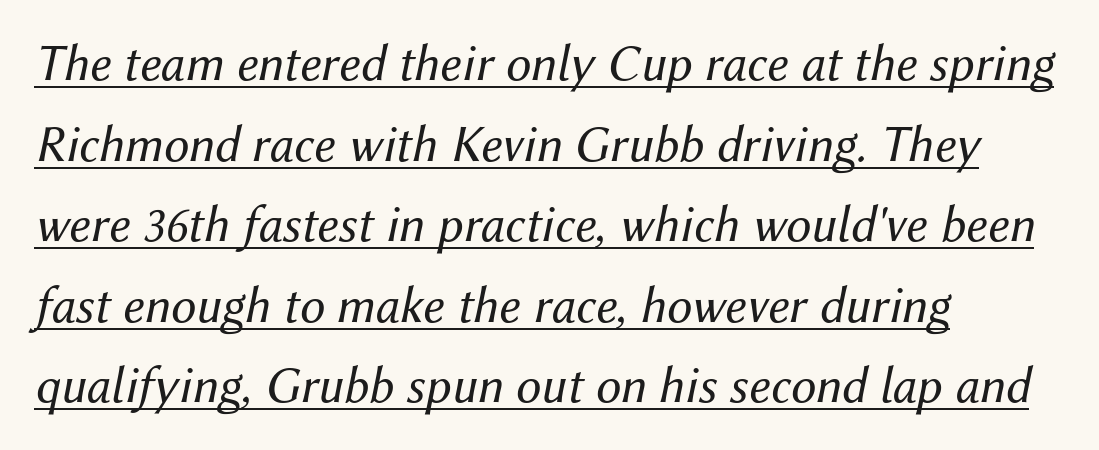
Q: Is the text bold? A: No.
Q: Is the text italic (slanted)? A: Yes, it leans right by about 12 degrees.
Q: Is the text underlined? A: Yes.
Q: How is the paragraph aligned? A: Left-aligned.
Q: Is the spacing between letters normal or unusually wide? A: Normal.
Q: Is the spacing between lines tight, normal or loose? A: Normal.
Q: Width (condensed, normal, or wide)? A: Normal.
Q: Stroke contrast? A: Medium.
Q: x-height? A: Medium.
Q: Monospaced? A: No.
